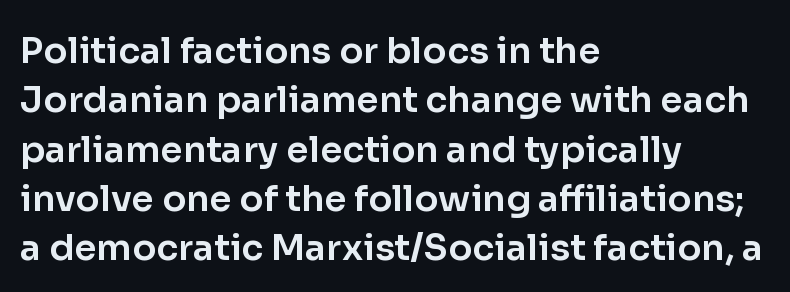
{"serif": "no", "italic": "no", "width": "normal", "stroke_contrast": "low", "x_height": "medium", "monospaced": "no", "underline": "no", "align": "left", "line_spacing": "normal", "line_spacing_ratio": 1.37, "letter_spacing": "normal", "letter_spacing_em": 0.0, "glyph_px": 36}
